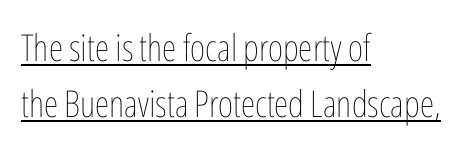
The lettering is marked with a stroke running underneath it. Do the characters align in a grid? No, the font is proportional. This rendering leaves character spacing at its baseline value. Compared with a centered layout, this one pins lines to the left instead. Is there any slant? The stems are plumb.
